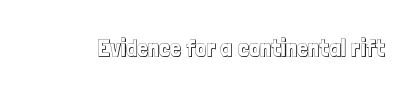
The image shows 24 px text type, upright; set normal letter spacing, not underlined.
